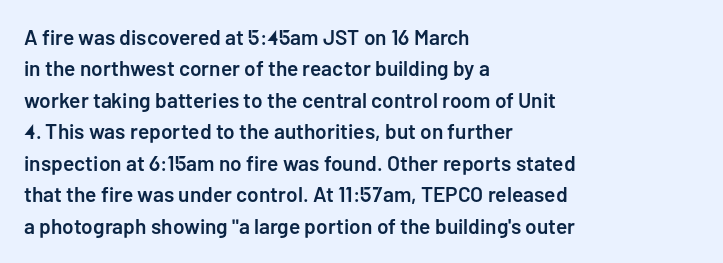
{"italic": "no", "bold": "semi", "underline": "no", "align": "left", "line_spacing": "normal", "line_spacing_ratio": 1.5, "letter_spacing": "normal", "letter_spacing_em": 0.0, "glyph_px": 21}
